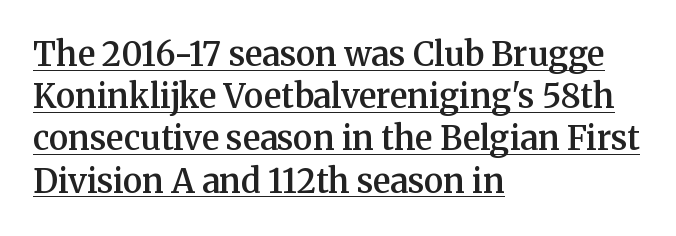
Q: Is the text bold? A: Semi-bold.
Q: Is the text italic (slanted)? A: No, it is upright.
Q: Is the typeface a serif or a sans-serif typeface? A: Serif.
Q: Is the text underlined? A: Yes.
Q: How is the paragraph aligned? A: Left-aligned.
Q: Is the spacing between letters normal or unusually wide? A: Normal.
Q: Is the spacing between lines tight, normal or loose? A: Normal.
Q: Width (condensed, normal, or wide)? A: Normal.
Q: Stroke contrast? A: Medium.
Q: x-height? A: Medium.
Q: Monospaced? A: No.
